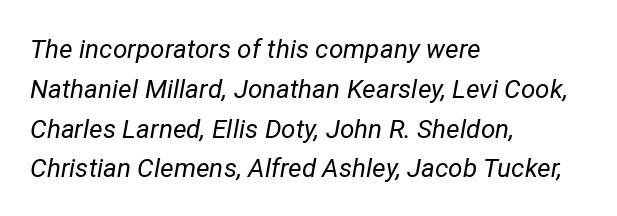
The image shows 26 px text type, italic (leaning right); set left-aligned, normal line spacing (1.53x), normal letter spacing, not underlined.
